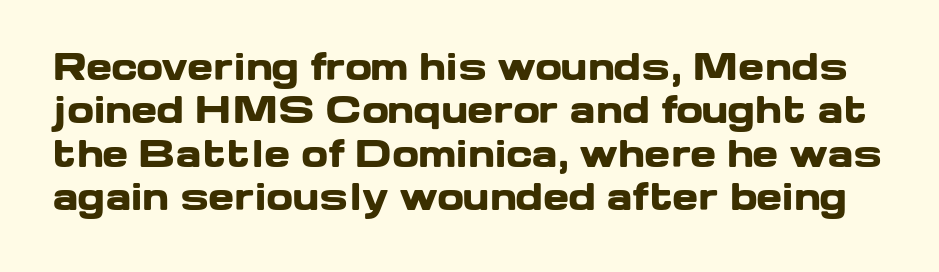
Heavy-handed strokes throughout: this text is bold. The font family rendered here belongs to the sans-serif group. How are the letters spaced? Ordinarily, with no added tracking. The passage shown is typed in a proportional face where columns would drift. The typography opts for an upright posture over an oblique one. Underlining? Definitely not there.
